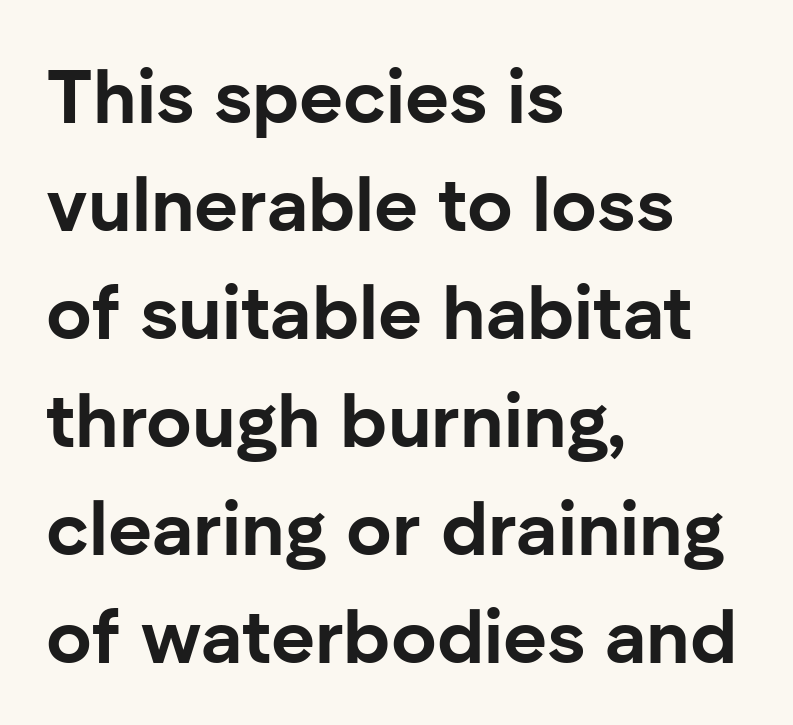
The image shows 76 px bold sans-serif type, upright; set left-aligned, normal line spacing (1.42x), normal letter spacing, not underlined; low stroke contrast and a medium x-height.
